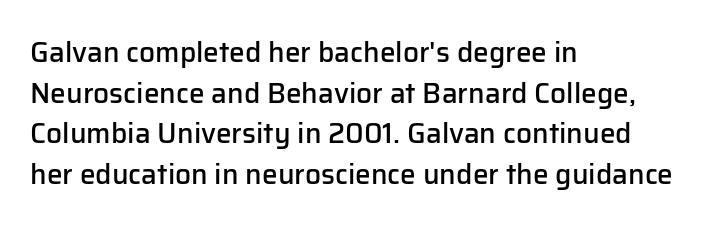
{"serif": "no", "italic": "no", "bold": "semi", "weight": "semibold", "width": "normal", "stroke_contrast": "low", "x_height": "medium", "monospaced": "no", "underline": "no", "align": "left", "line_spacing": "normal", "line_spacing_ratio": 1.45, "letter_spacing": "normal", "letter_spacing_em": 0.0, "glyph_px": 28}
